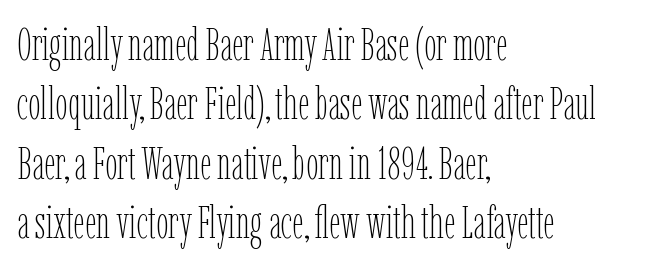
The image shows 45 px thin, condensed type, upright; set left-aligned, normal line spacing (1.32x), normal letter spacing, not underlined; low stroke contrast and a medium x-height.
